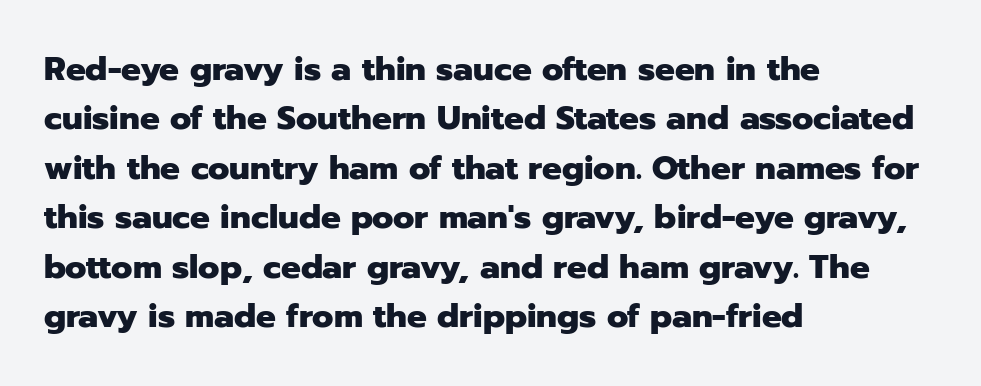
Q: Is the text bold? A: Yes.
Q: Is the text italic (slanted)? A: No, it is upright.
Q: Is the typeface a serif or a sans-serif typeface? A: Sans-serif.
Q: Is the text underlined? A: No.
Q: How is the paragraph aligned? A: Left-aligned.
Q: Is the spacing between letters normal or unusually wide? A: Normal.
Q: Is the spacing between lines tight, normal or loose? A: Normal.
Q: Width (condensed, normal, or wide)? A: Normal.
Q: Stroke contrast? A: Low.
Q: x-height? A: Medium.
Q: Monospaced? A: No.
